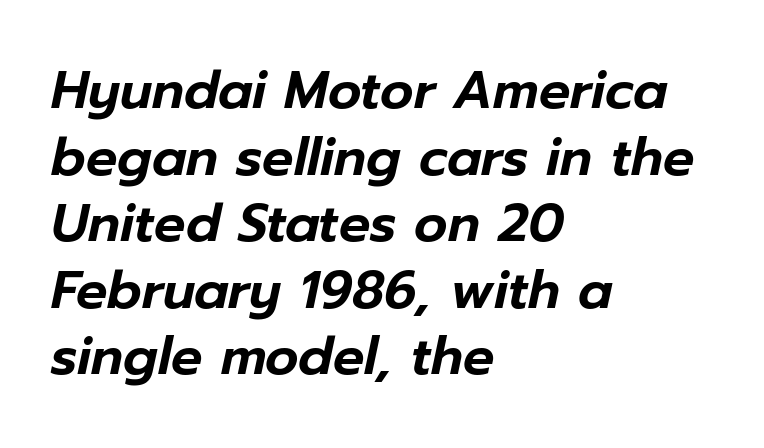
Q: Is the text italic (slanted)? A: Yes, it leans right by about 12 degrees.
Q: Is the text underlined? A: No.
Q: How is the paragraph aligned? A: Left-aligned.
Q: Is the spacing between letters normal or unusually wide? A: Normal.
Q: Is the spacing between lines tight, normal or loose? A: Normal.
Q: Width (condensed, normal, or wide)? A: Normal.
Q: Stroke contrast? A: Low.
Q: x-height? A: Medium.
Q: Monospaced? A: No.
